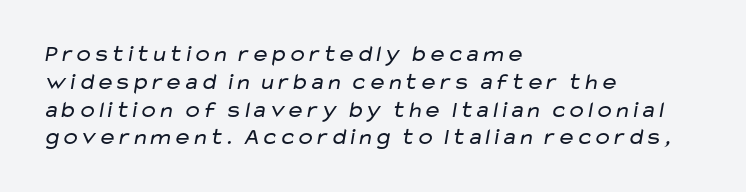
Q: Is the text bold? A: No.
Q: Is the text underlined? A: No.
Q: How is the paragraph aligned? A: Left-aligned.
Q: Is the spacing between letters normal or unusually wide? A: Normal.
